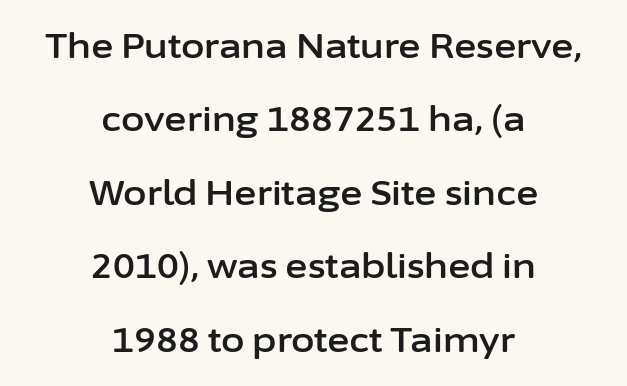
Q: Is the text italic (slanted)? A: No, it is upright.
Q: Is the typeface a serif or a sans-serif typeface? A: Sans-serif.
Q: Is the text underlined? A: No.
Q: How is the paragraph aligned? A: Centered.
Q: Is the spacing between letters normal or unusually wide? A: Normal.
Q: Is the spacing between lines tight, normal or loose? A: Loose.
Q: Width (condensed, normal, or wide)? A: Normal.
Q: Stroke contrast? A: Low.
Q: x-height? A: Medium.
Q: Monospaced? A: No.
